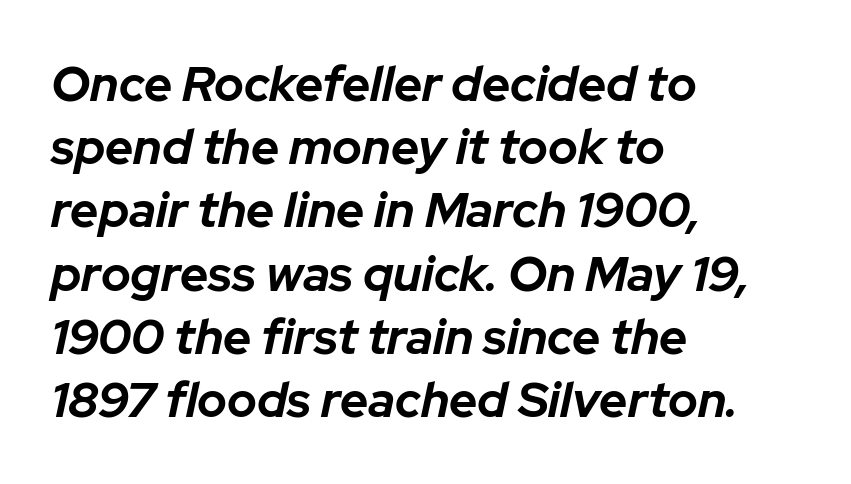
The area under the type is left untouched. Does the weight exceed regular? Yes, all the way to bold. A typesetter would call this leading conventional body-copy spacing. Posture: slanted.
